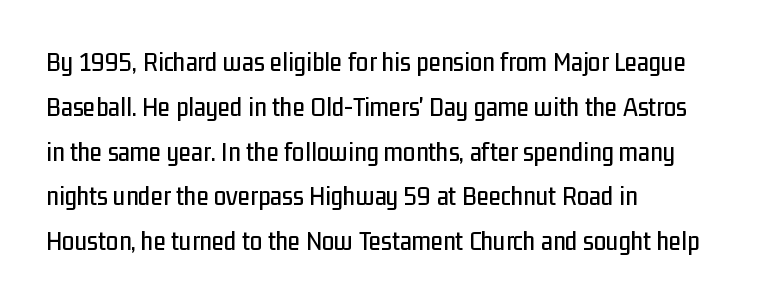
The image shows 28 px condensed sans-serif type, upright; set left-aligned, normal line spacing (1.6x), normal letter spacing, not underlined; low stroke contrast and a medium x-height.
